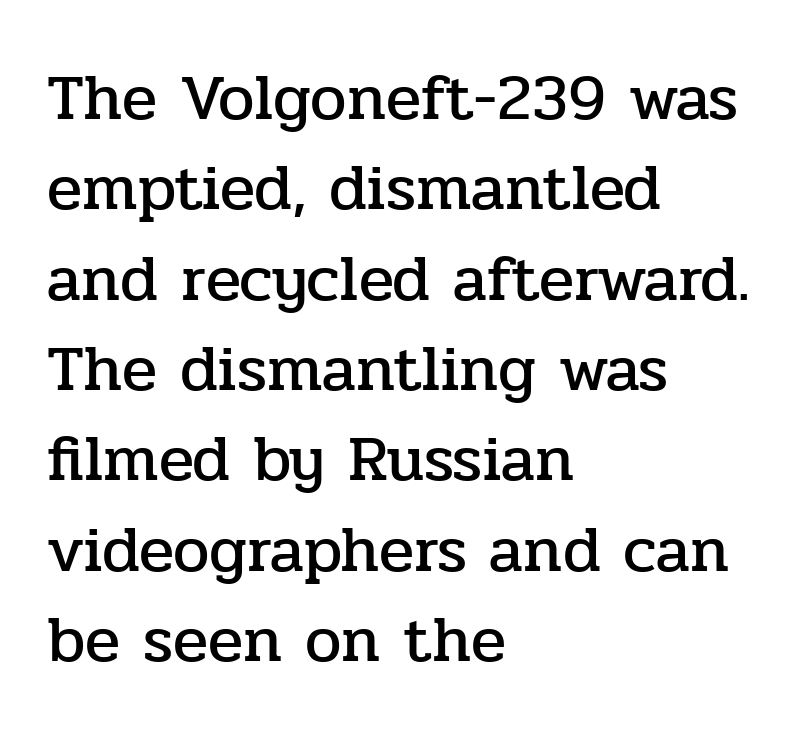
{"serif": "yes", "italic": "no", "width": "normal", "stroke_contrast": "low", "x_height": "medium", "monospaced": "no", "underline": "no", "align": "left", "line_spacing": "normal", "line_spacing_ratio": 1.39, "letter_spacing": "normal", "letter_spacing_em": 0.0, "glyph_px": 65}
